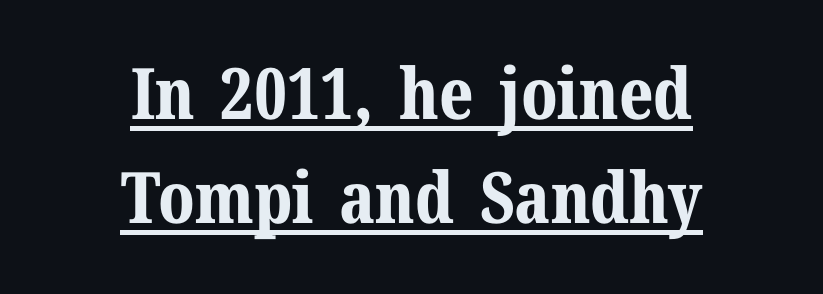
{"serif": "yes", "italic": "no", "bold": "yes", "weight": "bold", "width": "normal", "stroke_contrast": "medium", "x_height": "medium", "monospaced": "no", "underline": "yes", "align": "center", "line_spacing": "normal", "line_spacing_ratio": 1.47, "letter_spacing": "normal", "letter_spacing_em": 0.0, "glyph_px": 71}
